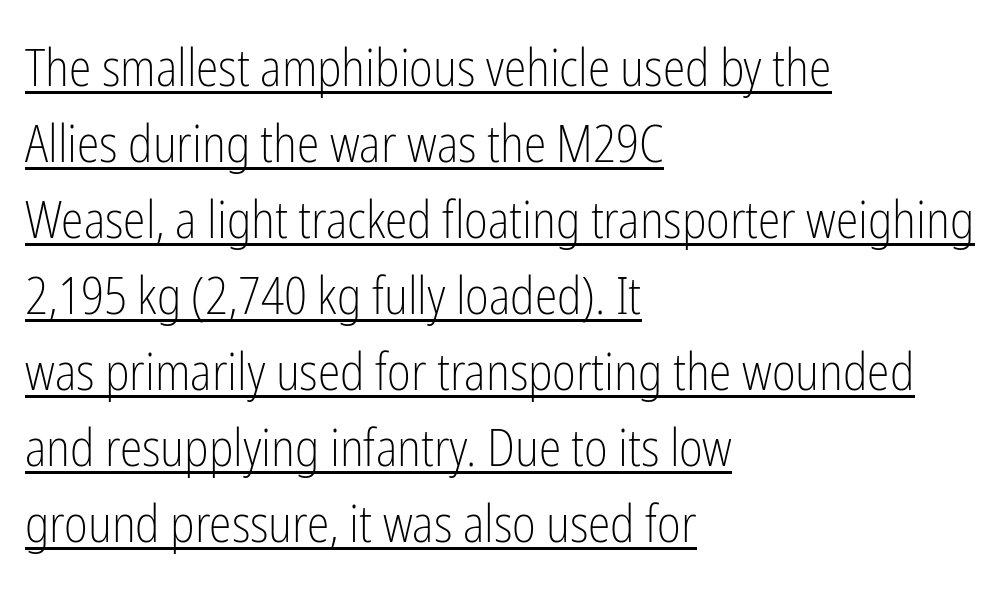
The image shows 51 px light, condensed sans-serif type, upright; set left-aligned, normal line spacing (1.49x), normal letter spacing, underlined; low stroke contrast and a medium x-height.
